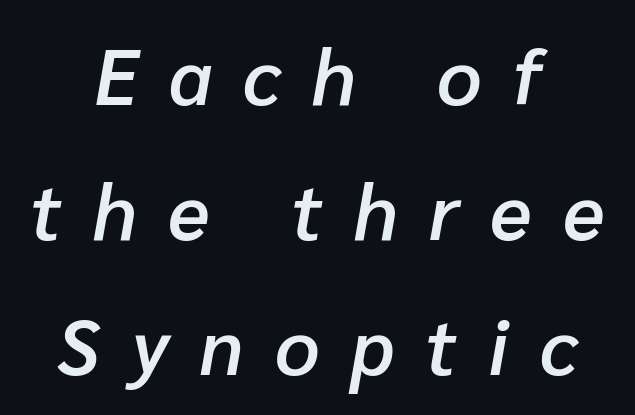
The image shows 78 px semibold type, italic (leaning right); set centered, line spacing 1.73x, unusually wide letter spacing (+0.4 em), not underlined; low stroke contrast and a medium x-height.
